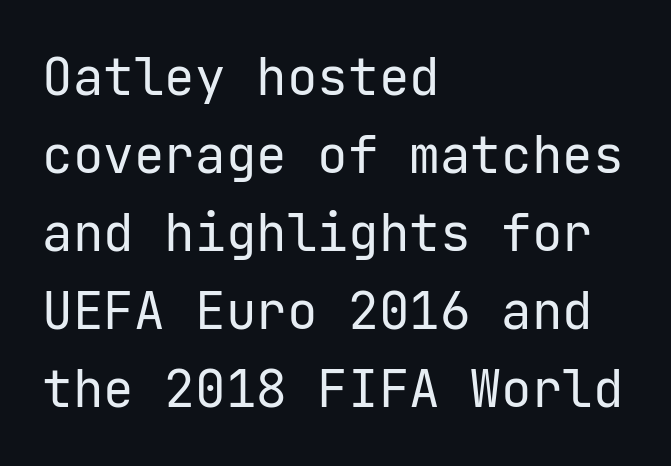
Caption: standard tracking, unaltered. Notice how descenders clear the ascenders below comfortably — that's standard leading. Beneath every word, the page is bare. The typesetting does not lean heavy: it is not bold. Observe the absence of serifs on each vertical stroke in this sample. This rendering uses left alignment, leaving the right contour irregular.
